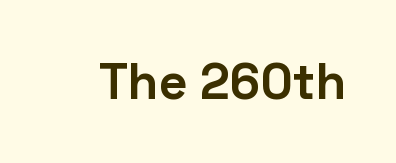
I'd call this a sans setting — the letters go barefoot. Does extra space separate the letters? No, they use regular spacing. Each letter keeps its own natural width here, so spacing adapts to shape. Beneath every word, the page is bare. These lines carry a lot of weight — the face is fully bold. Do the letters lean? They stand straight.
